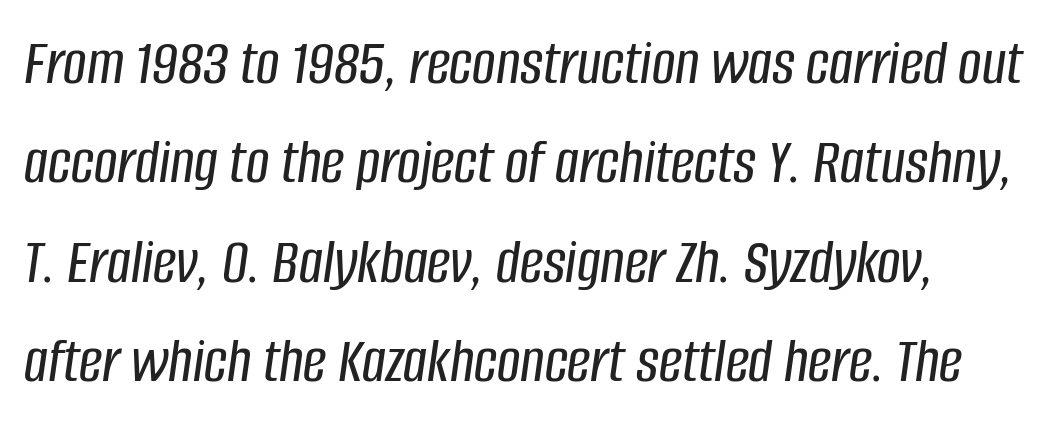
The image shows 65 px condensed type, italic (leaning right); set normal line spacing (1.53x), normal letter spacing, not underlined; low stroke contrast and a large x-height.
